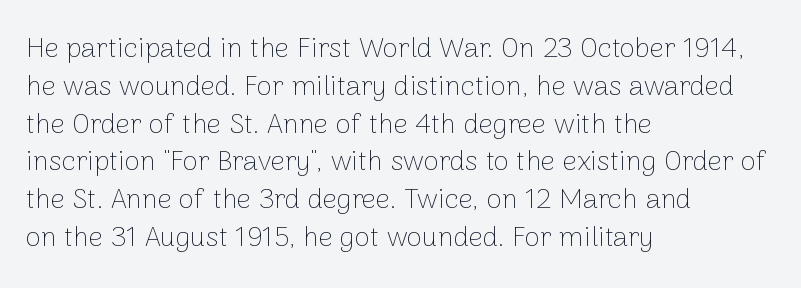
{"serif": "no", "italic": "no", "bold": "no", "weight": "thin", "width": "normal", "stroke_contrast": "low", "x_height": "medium", "monospaced": "no", "underline": "no", "align": "left", "line_spacing": "normal", "line_spacing_ratio": 1.35, "letter_spacing": "normal", "letter_spacing_em": 0.0, "glyph_px": 28}
